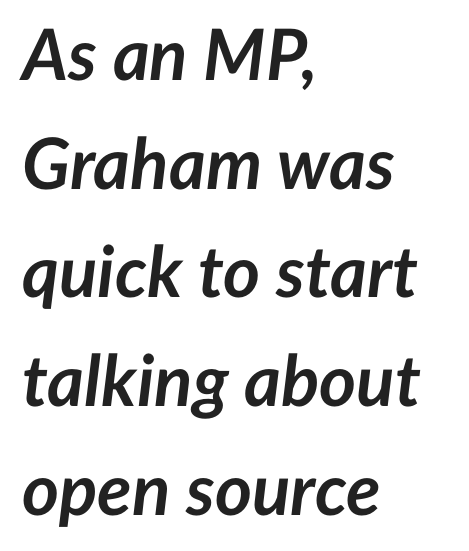
The face used here is proportionally spaced, like ordinary book or web type. Weight: bold. These lines stack with their left ends in a neat column. Default kerning and tracking; the words read as compact shapes. Check under the words: just untouched page. Horizontal bands of white between lines are of average thickness.
